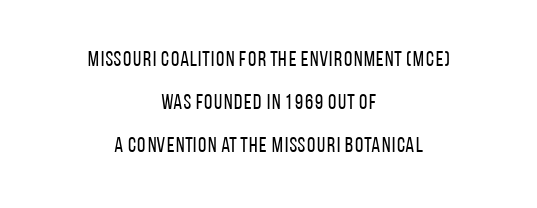
{"italic": "no", "bold": "no", "underline": "no", "align": "center", "line_spacing": "loose", "line_spacing_ratio": 2.04, "letter_spacing": "normal", "letter_spacing_em": 0.0, "glyph_px": 21}
